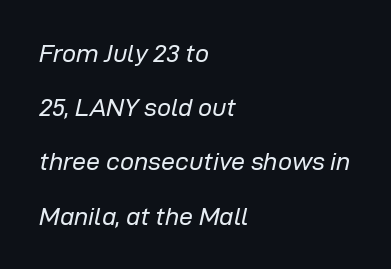
Stems here are at most as thick as an everyday book face. Slant detected: the letters are inclined. Is the block centered? No — it sits flush against the left margin. Just letters on the line, the space beneath them empty.
